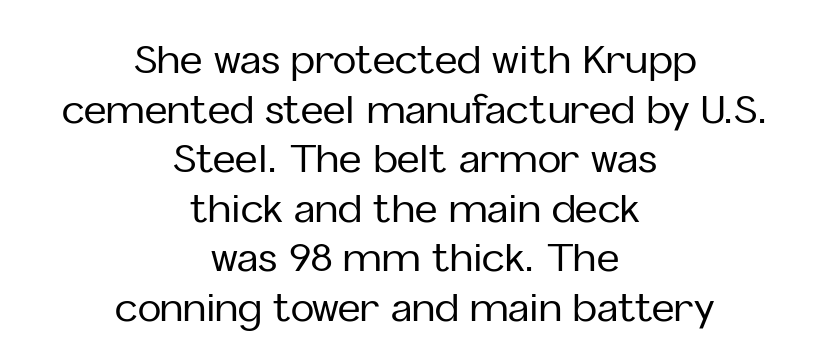
Q: Is the text italic (slanted)? A: No, it is upright.
Q: Is the typeface a serif or a sans-serif typeface? A: Sans-serif.
Q: Is the text underlined? A: No.
Q: How is the paragraph aligned? A: Centered.
Q: Is the spacing between letters normal or unusually wide? A: Normal.
Q: Is the spacing between lines tight, normal or loose? A: Normal.
Q: Width (condensed, normal, or wide)? A: Normal.
Q: Stroke contrast? A: Low.
Q: x-height? A: Medium.
Q: Monospaced? A: No.
